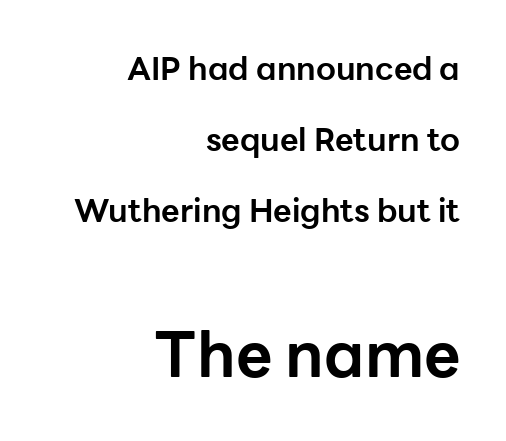
The image shows 63 px bold sans-serif type, upright; set right-aligned, loose line spacing (2.22x), normal letter spacing, not underlined; the second (bottom) block is 1.97x larger; low stroke contrast and a medium x-height.
